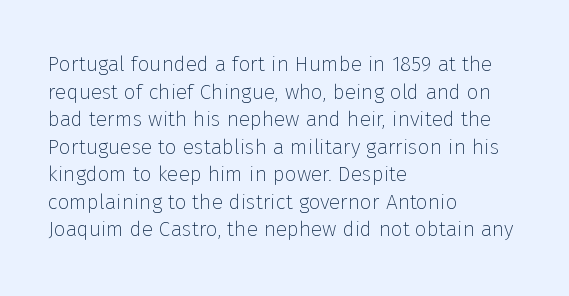
Q: Is the text bold? A: No.
Q: Is the text italic (slanted)? A: No, it is upright.
Q: Is the text underlined? A: No.
Q: How is the paragraph aligned? A: Left-aligned.
Q: Is the spacing between letters normal or unusually wide? A: Normal.
Q: Is the spacing between lines tight, normal or loose? A: Normal.
